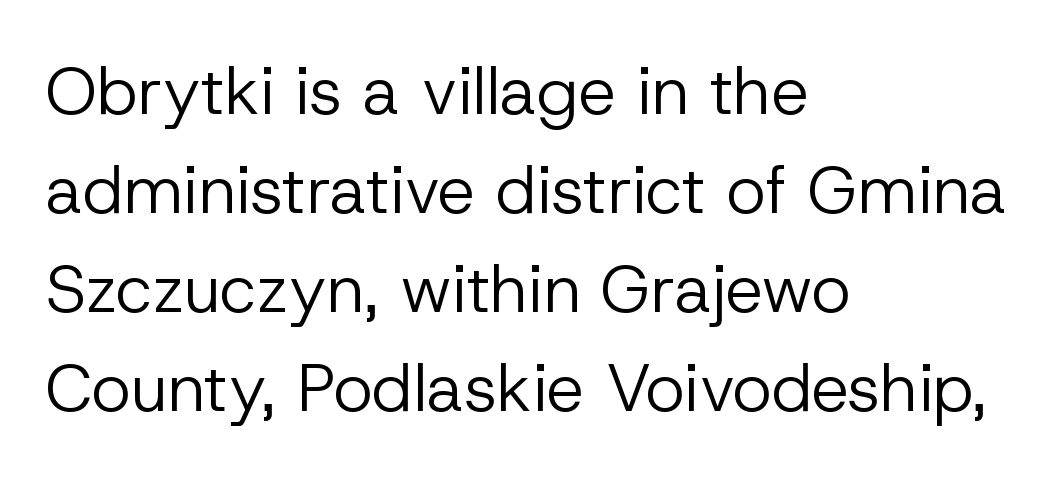
Are there feet on the stems? There aren't — it's a sans. No extra tracking has been applied to these lines. Any mark beneath the type? The region is blank. Notice how descenders clear the ascenders below comfortably — that's standard leading. The letters stand upright; this is a roman face. Short and long lines alike share a common starting point at left.
